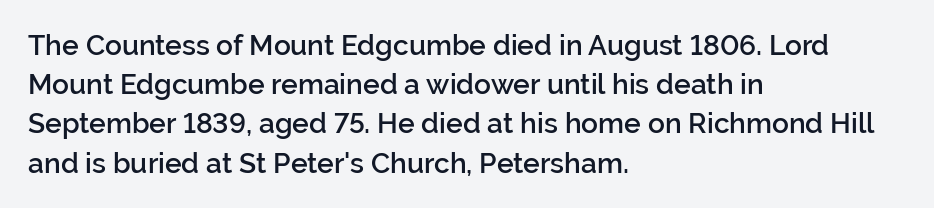
{"serif": "no", "italic": "no", "bold": "semi", "weight": "semibold", "width": "normal", "stroke_contrast": "low", "x_height": "medium", "monospaced": "no", "underline": "no", "align": "left", "line_spacing": "normal", "line_spacing_ratio": 1.4, "letter_spacing": "normal", "letter_spacing_em": 0.0, "glyph_px": 28}
